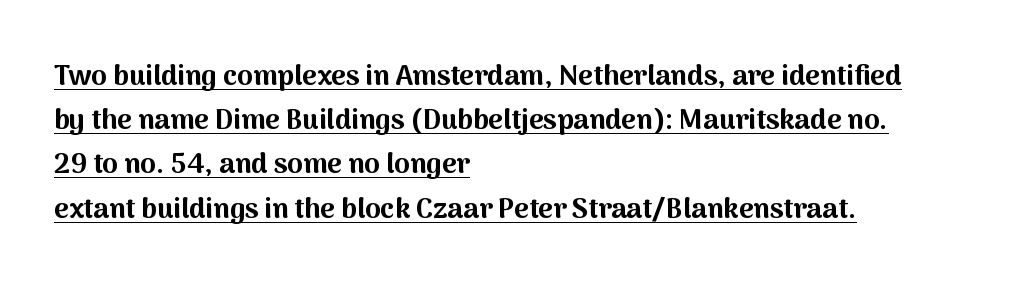
The image shows 28 px bold sans-serif type, upright; set left-aligned, normal line spacing (1.58x), normal letter spacing, underlined; medium stroke contrast and a medium x-height.
